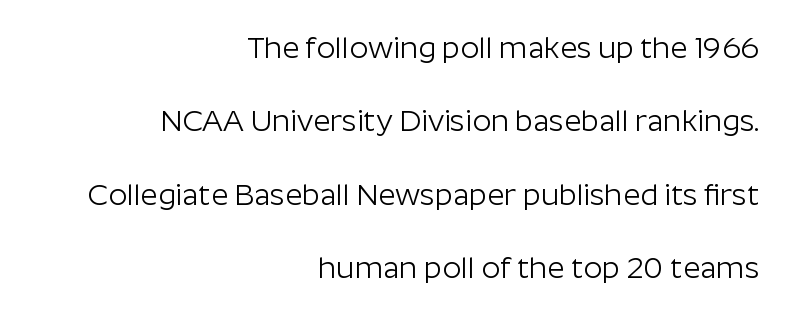
The image shows 30 px light sans-serif type, upright; set right-aligned, loose line spacing (2.45x), normal letter spacing, not underlined; low stroke contrast and a medium x-height.
